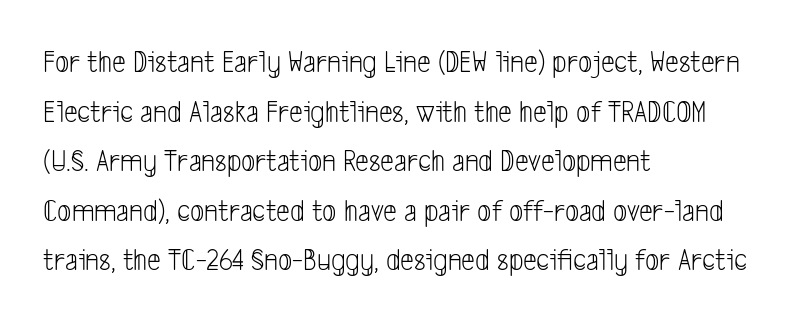
The image shows 31 px light, condensed sans-serif type; set left-aligned, normal line spacing (1.6x), normal letter spacing, not underlined; low stroke contrast and a medium x-height.
